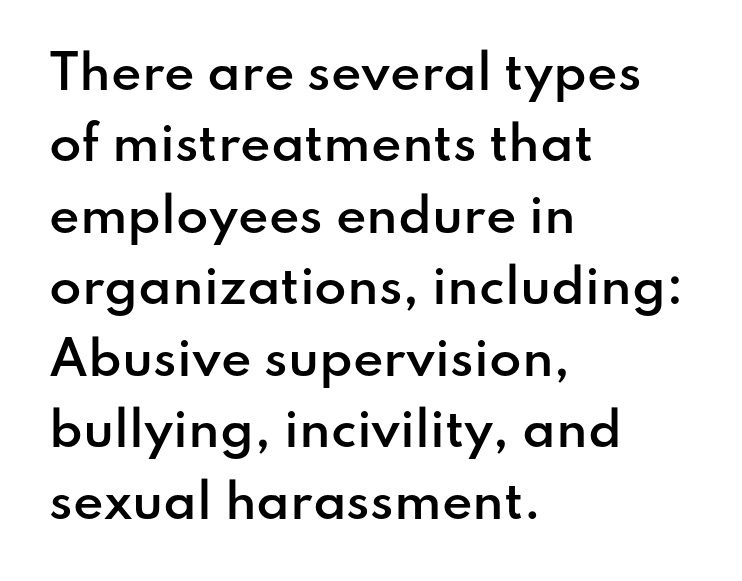
The image shows 47 px semibold sans-serif type, upright; set left-aligned, normal line spacing (1.52x), normal letter spacing, not underlined; low stroke contrast and a small x-height.
